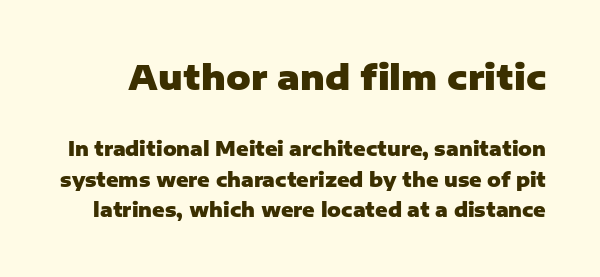
The image shows 34 px heavy sans-serif type, upright; set normal line spacing (1.61x), normal letter spacing, not underlined; the first (top) block is 1.79x larger; low stroke contrast and a medium x-height.
